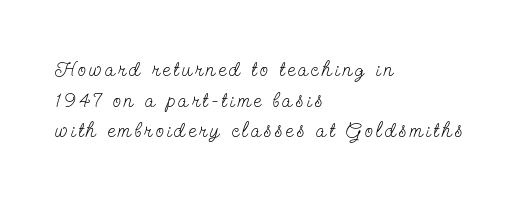
The font is comparable to plain body text, perhaps lighter. Horizontally, the lines are justified to the leading edge only. Type without underlining. Reading down the column, the eye jumps a familiar distance to each next line.
